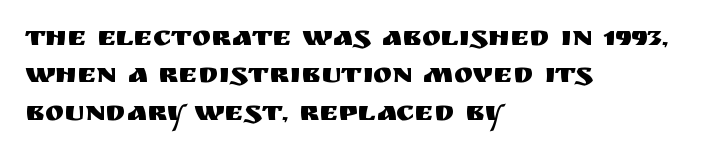
The image shows 29 px sans-serif type, upright; set left-aligned, normal line spacing (1.29x), normal letter spacing, not underlined; medium stroke contrast and a large x-height.
